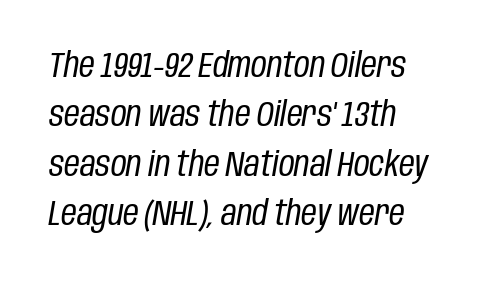
{"italic": "yes", "lean": "right", "slant_degrees": 10, "bold": "no", "weight": "regular", "width": "condensed", "stroke_contrast": "low", "x_height": "large", "monospaced": "no", "underline": "no", "align": "left", "line_spacing": "normal", "line_spacing_ratio": 1.45, "letter_spacing": "normal", "letter_spacing_em": 0.0, "glyph_px": 34}
